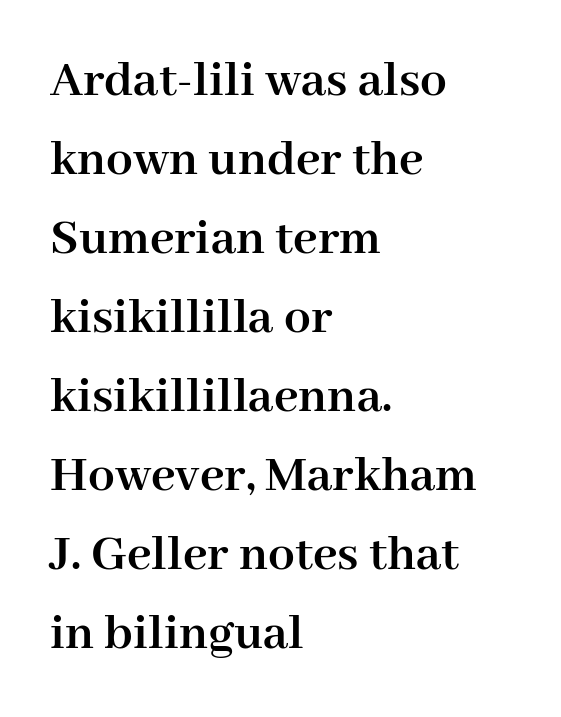
Quick note: underline off. You can tell from the footed stems that serif type was used. These lines sit exactly where default settings would place them. Compared with a centered layout, this one pins lines to the left instead.
